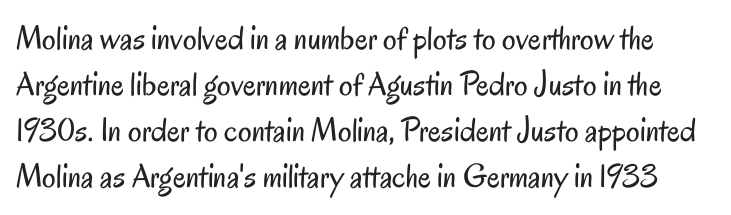
{"serif": "no", "italic": "no", "bold": "no", "weight": "regular", "width": "condensed", "stroke_contrast": "low", "x_height": "small", "monospaced": "no", "underline": "no", "line_spacing": "normal", "line_spacing_ratio": 1.35, "letter_spacing": "normal", "letter_spacing_em": 0.0, "glyph_px": 34}
